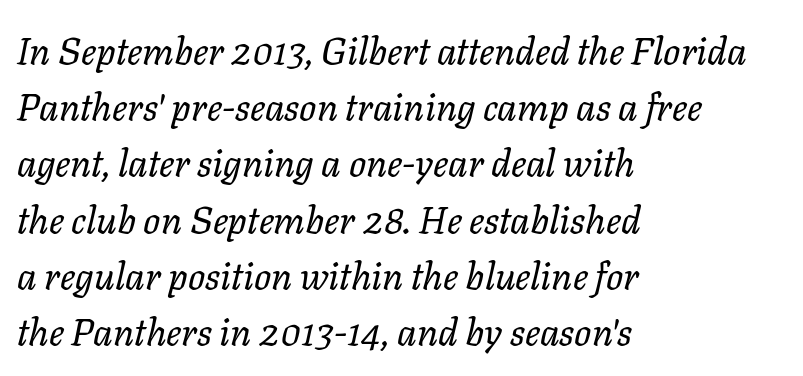
Q: Is the text bold? A: No.
Q: Is the text italic (slanted)? A: Yes, it leans right by about 11 degrees.
Q: Is the text underlined? A: No.
Q: How is the paragraph aligned? A: Left-aligned.
Q: Is the spacing between letters normal or unusually wide? A: Normal.
Q: Is the spacing between lines tight, normal or loose? A: Normal.
Q: Width (condensed, normal, or wide)? A: Normal.
Q: Stroke contrast? A: Low.
Q: x-height? A: Medium.
Q: Monospaced? A: No.
